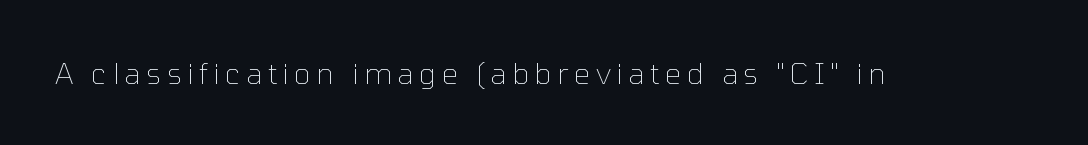
{"serif": "no", "italic": "no", "bold": "no", "weight": "thin", "width": "normal", "stroke_contrast": "low", "x_height": "medium", "monospaced": "no", "underline": "no", "glyph_px": 29}
